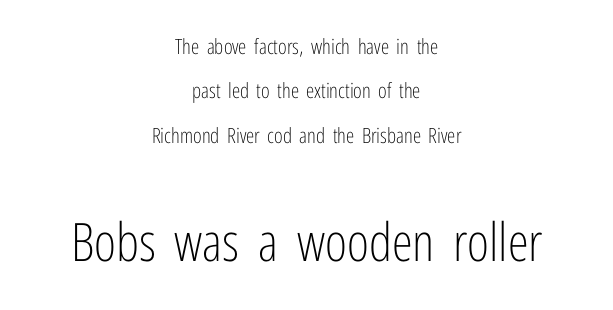
You could not count columns in this text — the font is proportionally spaced. The foot of each line stays bare and open. Between these two stacked blocks, the lower one wins on size. What's the leading like? Stretched, with rows far apart. There is no visible air inserted between adjacent glyphs. The typesetter chose a symmetrical, centered arrangement here.
